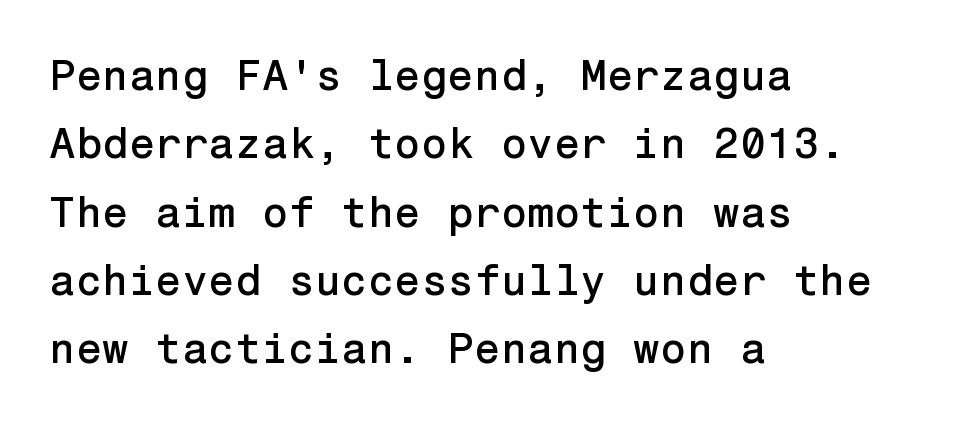
{"serif": "no", "italic": "no", "width": "normal", "stroke_contrast": "low", "x_height": "medium", "underline": "no", "align": "left", "line_spacing": "normal", "line_spacing_ratio": 1.59, "letter_spacing": "normal", "letter_spacing_em": 0.0, "glyph_px": 43}
